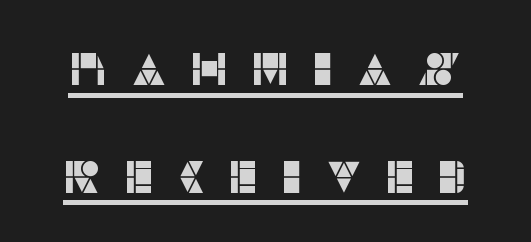
{"serif": "no", "italic": "no", "width": "normal", "stroke_contrast": "low", "x_height": "large", "monospaced": "no", "underline": "yes", "line_spacing": "loose", "line_spacing_ratio": 2.34, "letter_spacing": "wide", "letter_spacing_em": 0.48, "glyph_px": 46}
